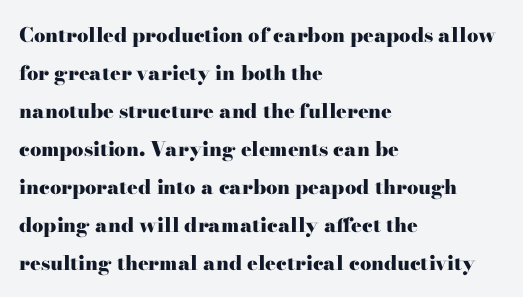
{"italic": "no", "bold": "yes", "underline": "no", "align": "left", "line_spacing": "loose", "line_spacing_ratio": 1.9, "letter_spacing": "normal", "letter_spacing_em": 0.0, "glyph_px": 20}
